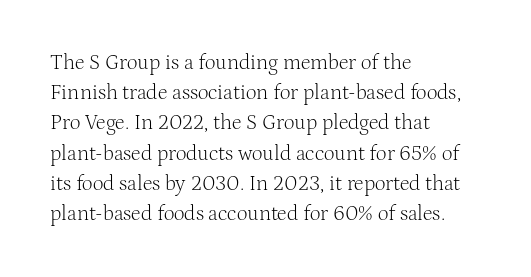
Q: Is the text bold? A: No.
Q: Is the text italic (slanted)? A: No, it is upright.
Q: Is the text underlined? A: No.
Q: How is the paragraph aligned? A: Left-aligned.
Q: Is the spacing between letters normal or unusually wide? A: Normal.
Q: Is the spacing between lines tight, normal or loose? A: Normal.
